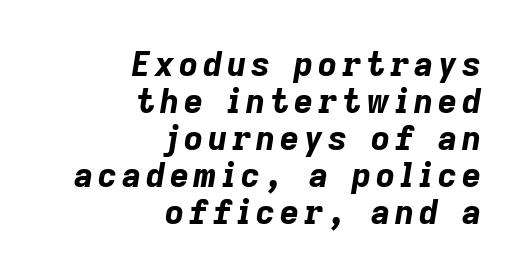
Strong, thick strokes mark this as bold type. The string is rendered with underlining switched off. The whole block is typeset with a tilt. A typesetter would call this proportional, since set widths differ per character.
